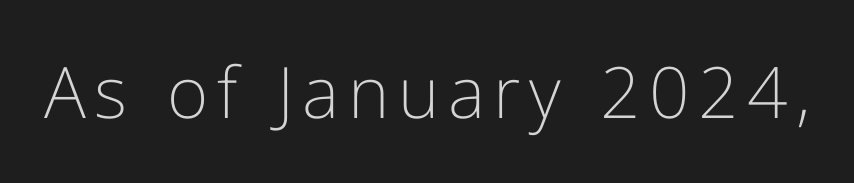
Q: Is the text bold? A: No.
Q: Is the text italic (slanted)? A: No, it is upright.
Q: Is the typeface a serif or a sans-serif typeface? A: Sans-serif.
Q: Is the text underlined? A: No.
Q: Width (condensed, normal, or wide)? A: Normal.
Q: Stroke contrast? A: Low.
Q: x-height? A: Medium.
Q: Monospaced? A: No.
